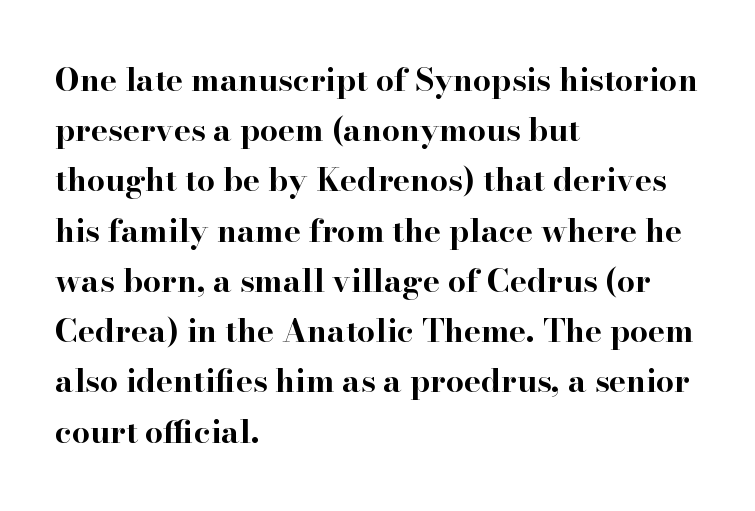
{"serif": "yes", "italic": "no", "bold": "yes", "weight": "bold", "width": "wide", "stroke_contrast": "high", "x_height": "small", "monospaced": "no", "underline": "no", "align": "left", "line_spacing": "normal", "line_spacing_ratio": 1.57, "letter_spacing": "normal", "letter_spacing_em": 0.0, "glyph_px": 32}
